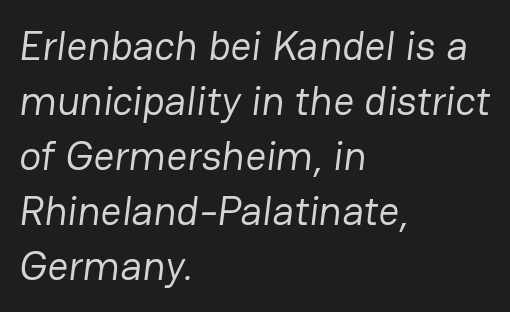
{"serif": "no", "bold": "no", "weight": "regular", "width": "normal", "stroke_contrast": "low", "x_height": "medium", "monospaced": "no", "underline": "no", "align": "left", "line_spacing": "normal", "line_spacing_ratio": 1.34, "letter_spacing": "normal", "letter_spacing_em": 0.0, "glyph_px": 41}
